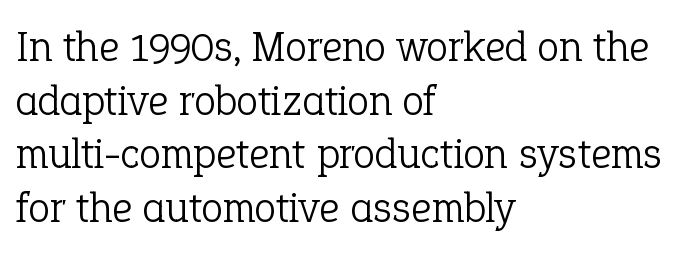
Q: Is the text bold? A: No.
Q: Is the text italic (slanted)? A: No, it is upright.
Q: Is the typeface a serif or a sans-serif typeface? A: Serif.
Q: Is the text underlined? A: No.
Q: How is the paragraph aligned? A: Left-aligned.
Q: Is the spacing between letters normal or unusually wide? A: Normal.
Q: Width (condensed, normal, or wide)? A: Normal.
Q: Stroke contrast? A: Low.
Q: x-height? A: Medium.
Q: Monospaced? A: No.
